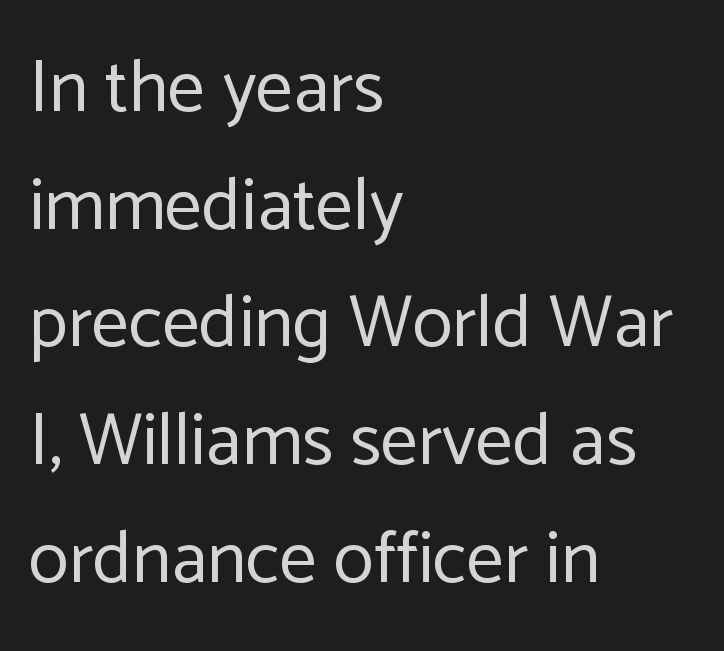
{"serif": "no", "italic": "no", "bold": "no", "weight": "regular", "width": "normal", "stroke_contrast": "low", "x_height": "medium", "monospaced": "no", "underline": "no", "align": "left", "line_spacing": "normal", "line_spacing_ratio": 1.59, "letter_spacing": "normal", "letter_spacing_em": 0.0, "glyph_px": 74}
